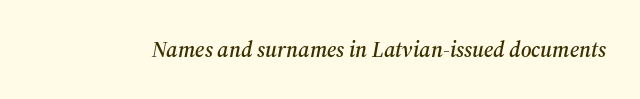
Q: Is the text italic (slanted)? A: Yes, it leans right by about 12 degrees.
Q: Is the text underlined? A: No.
Q: Is the spacing between letters normal or unusually wide? A: Normal.
